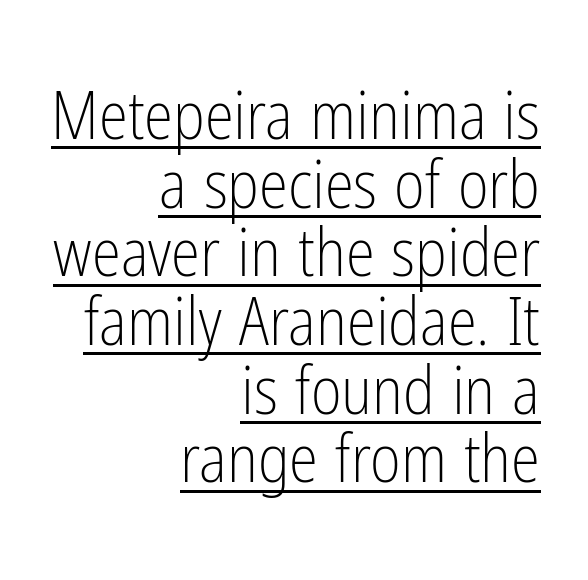
Is there much room between lines? No — they nearly touch. Letter spacing: default. Here the designer chose a conventional face with non-uniform glyph widths. This is underlined copy, the kind a proofreader might mark for attention. Letterform terminals end flat and unadorned throughout the passage. On a weight scale, this lands at 450 or below.
